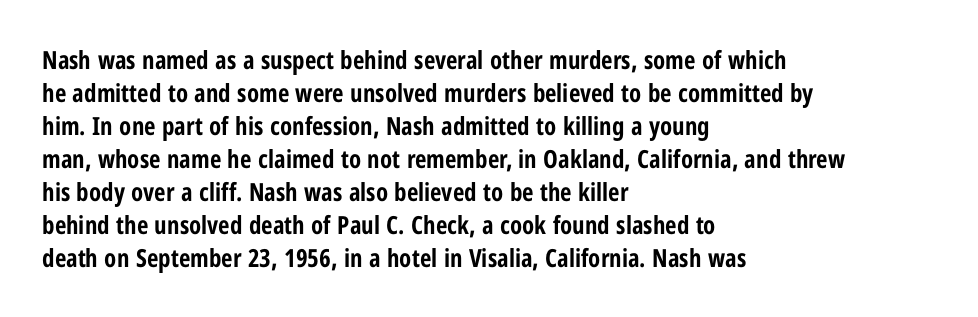
Q: Is the text bold? A: Yes.
Q: Is the text italic (slanted)? A: No, it is upright.
Q: Is the text underlined? A: No.
Q: How is the paragraph aligned? A: Left-aligned.
Q: Is the spacing between letters normal or unusually wide? A: Normal.
Q: Is the spacing between lines tight, normal or loose? A: Normal.
